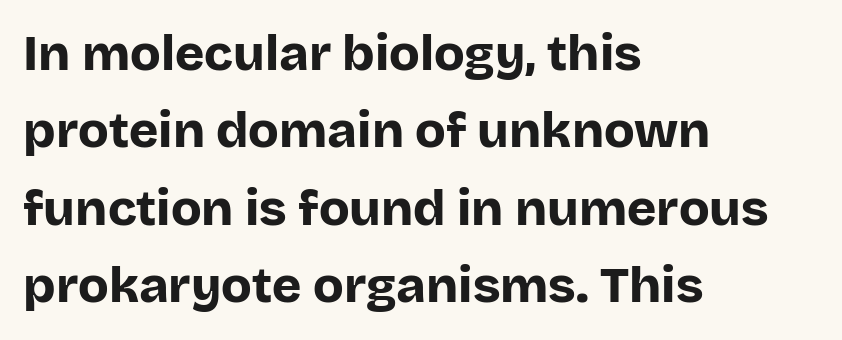
Q: Is the text bold? A: Yes.
Q: Is the text italic (slanted)? A: No, it is upright.
Q: Is the typeface a serif or a sans-serif typeface? A: Sans-serif.
Q: Is the text underlined? A: No.
Q: How is the paragraph aligned? A: Left-aligned.
Q: Is the spacing between letters normal or unusually wide? A: Normal.
Q: Is the spacing between lines tight, normal or loose? A: Normal.
Q: Width (condensed, normal, or wide)? A: Normal.
Q: Stroke contrast? A: Low.
Q: x-height? A: Large.
Q: Monospaced? A: No.
